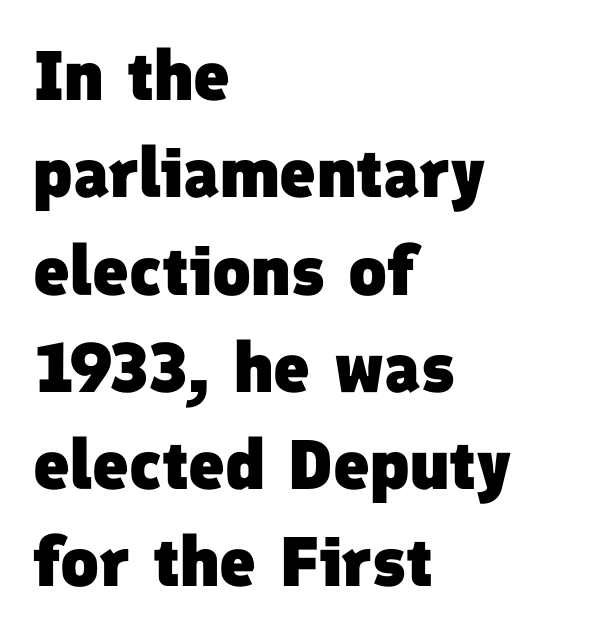
{"serif": "no", "bold": "yes", "weight": "heavy", "width": "normal", "stroke_contrast": "low", "x_height": "medium", "monospaced": "no", "underline": "no", "align": "left", "line_spacing": "normal", "line_spacing_ratio": 1.39, "letter_spacing": "normal", "letter_spacing_em": 0.0, "glyph_px": 70}
